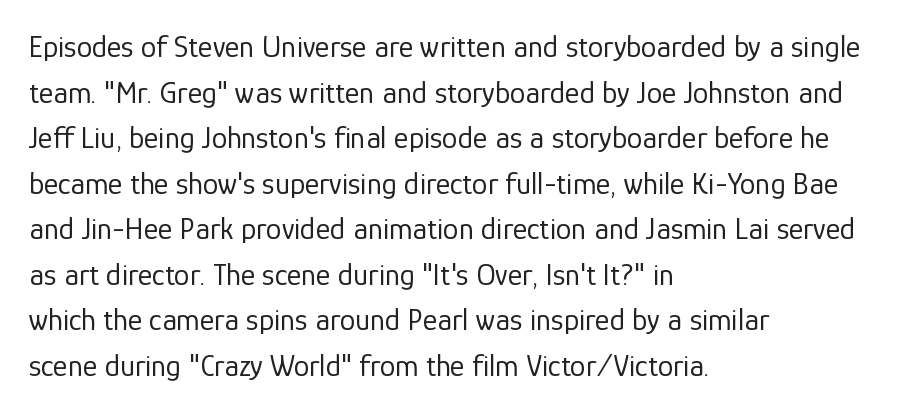
Q: Is the text bold? A: No.
Q: Is the text italic (slanted)? A: No, it is upright.
Q: Is the typeface a serif or a sans-serif typeface? A: Sans-serif.
Q: Is the text underlined? A: No.
Q: How is the paragraph aligned? A: Left-aligned.
Q: Is the spacing between letters normal or unusually wide? A: Normal.
Q: Is the spacing between lines tight, normal or loose? A: Normal.
Q: Width (condensed, normal, or wide)? A: Normal.
Q: Stroke contrast? A: Low.
Q: x-height? A: Medium.
Q: Monospaced? A: No.
